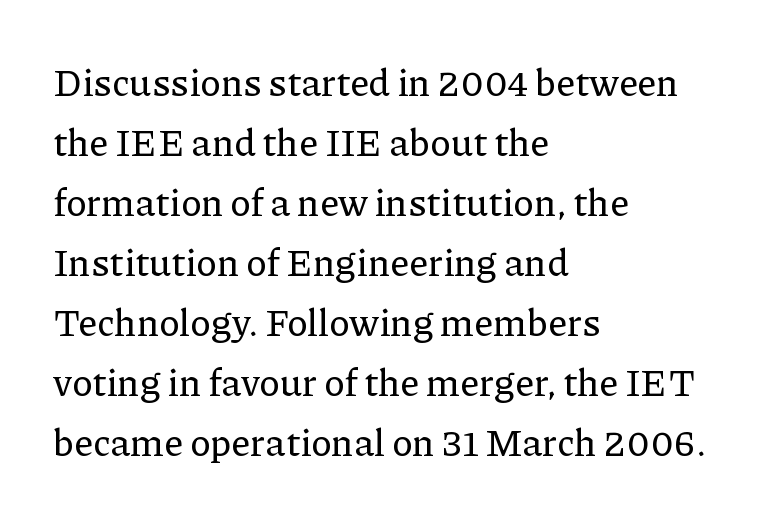
{"serif": "yes", "italic": "no", "width": "normal", "stroke_contrast": "low", "x_height": "medium", "monospaced": "no", "underline": "no", "align": "left", "line_spacing": "normal", "line_spacing_ratio": 1.58, "letter_spacing": "normal", "letter_spacing_em": 0.0, "glyph_px": 38}
